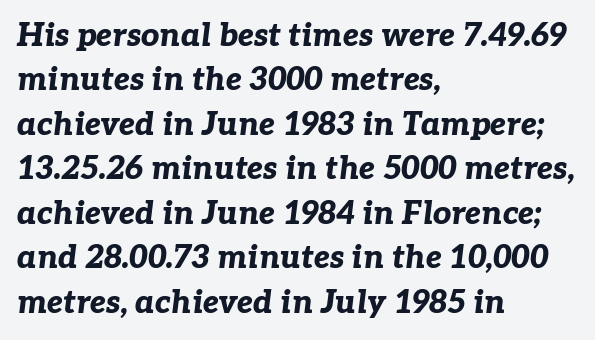
This rendering leaves character spacing at its baseline value. Line spacing here is normal. The words here are not underlined. There's an unmistakable incline to the writing here. Caption: multi-line text, flush left, ragged right. Chunky letters — that's bold for sure.
